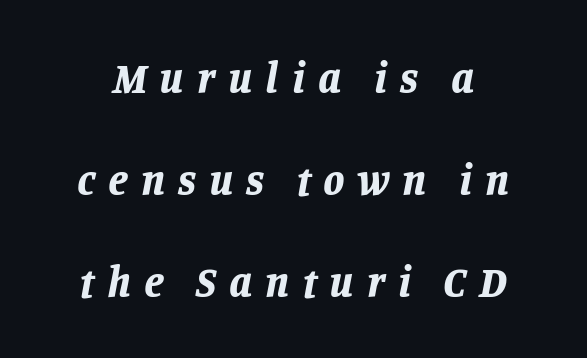
{"italic": "yes", "lean": "right", "slant_degrees": 11, "bold": "yes", "weight": "bold", "width": "normal", "stroke_contrast": "low", "x_height": "large", "monospaced": "no", "underline": "no", "line_spacing": "loose", "line_spacing_ratio": 2.37, "letter_spacing": "wide", "letter_spacing_em": 0.3, "glyph_px": 43}
